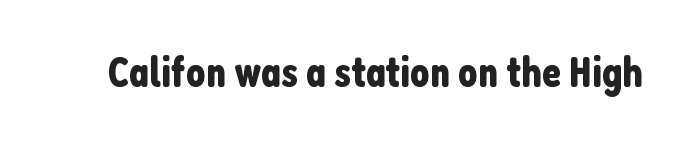
Spacing verdict: proportional, widths tailored to each character. The face used here is a sans, in the tradition of grotesques and geometrics. Every stem runs plumb, perpendicular to the baseline. Default kerning and tracking; the words read as compact shapes. Quick note: underline off.
